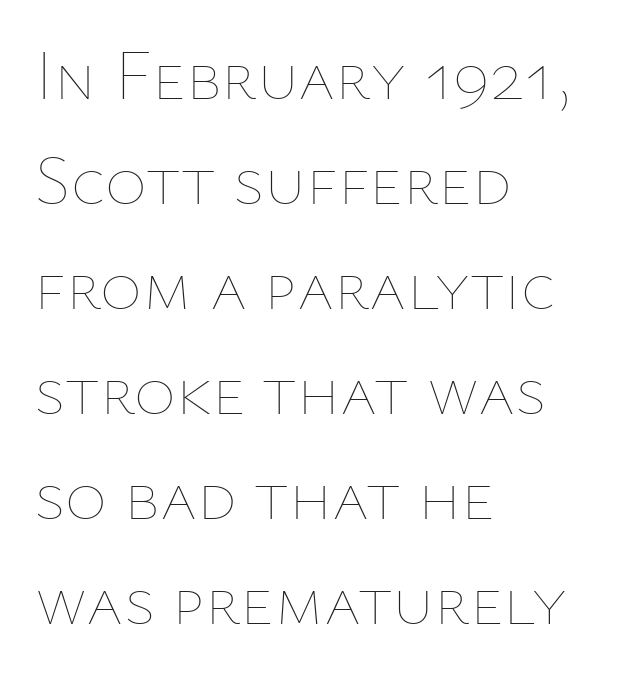
All the whitespace from short lines collects on the right. Check the space under the baseline: it is left empty. Caption: face not bold, strokes unweighted. Spacing verdict: proportional, widths tailored to each character. Tall strokes in this sample are plumb rather than angled. Is the letter spacing exaggerated? No — it looks like the ordinary default.
